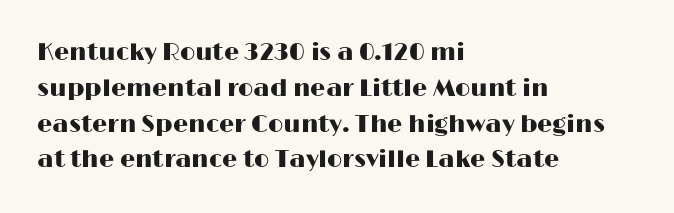
The image shows 24 px text type, upright; set left-aligned, normal line spacing (1.49x), normal letter spacing, not underlined.
